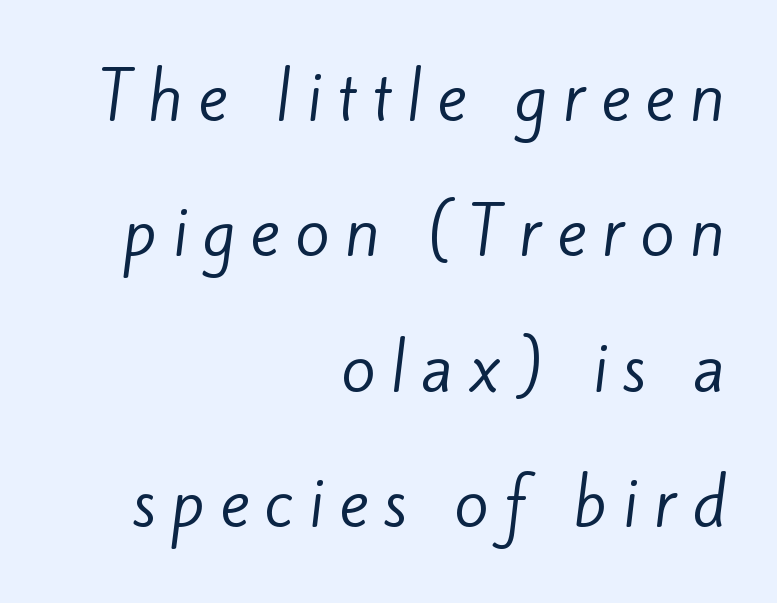
Vertical spacing — loose. The ragged edge is on the left, which tells us the setting is flush right. The rendering uses natural spacing where letterforms have individual widths. Ink coverage per letter is moderate at most. Examine the stroke ends and you'll find no serifs. The gaps between neighbouring characters are conspicuously large.
